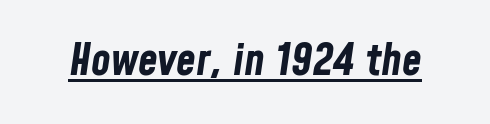
A typesetter would call this zero additional tracking. The rendering uses natural spacing where letterforms have individual widths. Decoration check: the copy is underlined. You'd pick this weight for a headline — it's a proper bold. Rendered with sloped, italic letterforms.
